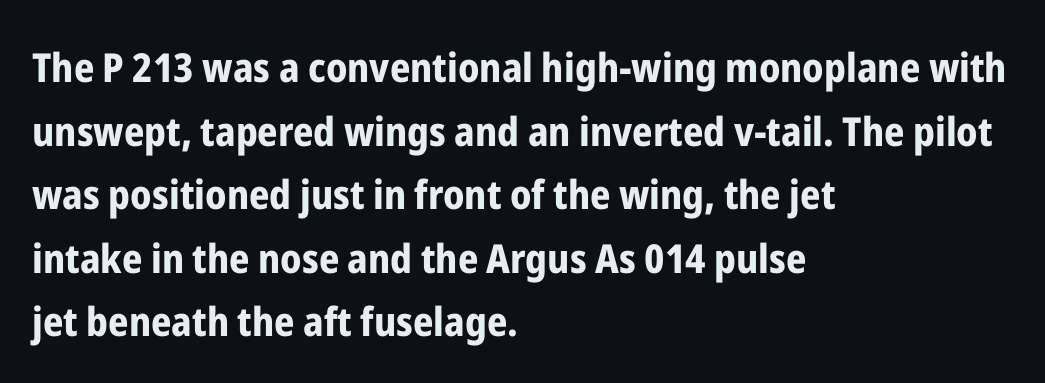
{"serif": "no", "italic": "no", "bold": "yes", "weight": "bold", "width": "condensed", "stroke_contrast": "low", "x_height": "medium", "monospaced": "no", "underline": "no", "align": "left", "line_spacing": "normal", "line_spacing_ratio": 1.59, "letter_spacing": "normal", "letter_spacing_em": 0.0, "glyph_px": 40}
